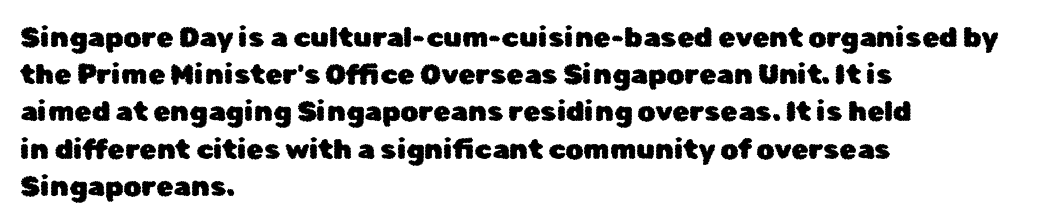
Letterform terminals end flat and unadorned throughout the passage. Upright lettering throughout. A typesetter would call this proportional, since set widths differ per character. Letter spacing: default. The block of text has a typical density, with ordinary space between rows.
